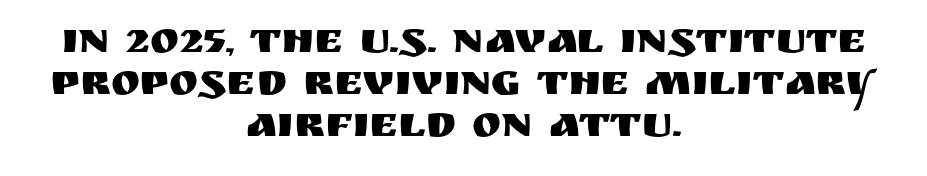
The image shows 44 px sans-serif type, upright; set centered, tight line spacing (0.96x), normal letter spacing, not underlined; medium stroke contrast and a large x-height.
